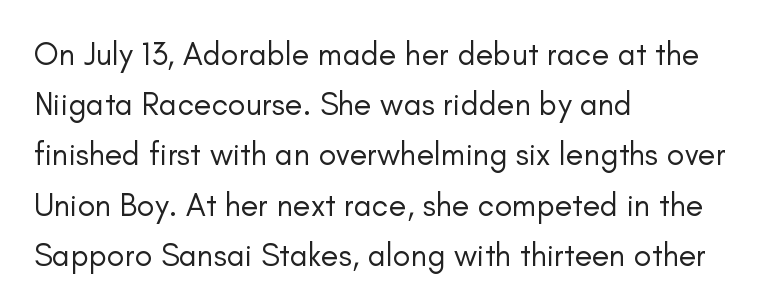
{"serif": "no", "italic": "no", "bold": "no", "weight": "regular", "width": "normal", "stroke_contrast": "low", "x_height": "small", "monospaced": "no", "underline": "no", "align": "left", "line_spacing": "normal", "line_spacing_ratio": 1.57, "letter_spacing": "normal", "letter_spacing_em": 0.0, "glyph_px": 32}
